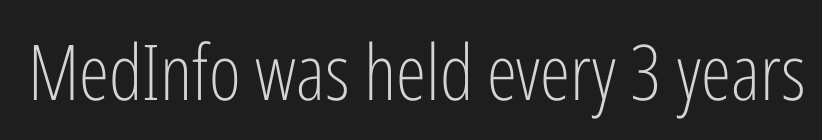
The image shows 77 px light, condensed sans-serif type, upright; set normal letter spacing, not underlined; low stroke contrast and a medium x-height.
